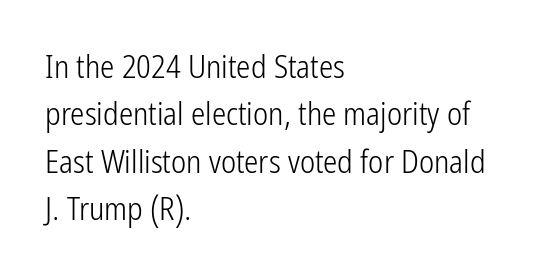
It's the straight-up-and-down kind of type. Clear beneath every line of the passage. A typesetter would call this zero additional tracking. The passage shown is not bold in any degree.
